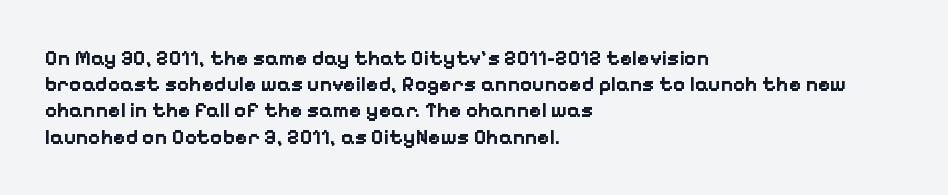
Does the weight exceed regular? Yes, all the way to bold. A typesetter would mark this as roman, not italic. The glyphs are unaccompanied by any horizontal stroke below them. Interline gaps are of average width in this sample. The horizontal fit of the characters is conventional and even.
